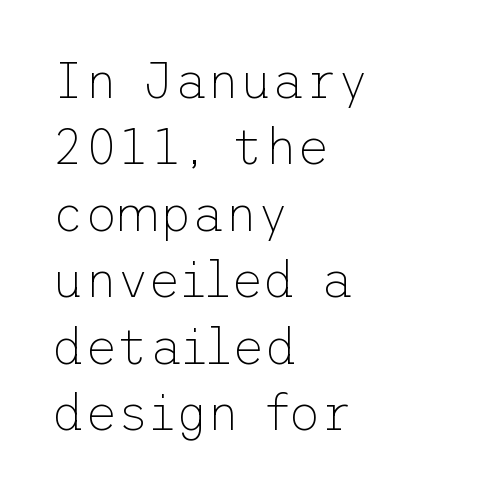
The image shows 50 px thin sans-serif type, upright; set left-aligned, normal line spacing (1.33x), normal letter spacing, not underlined; low stroke contrast and a medium x-height.
